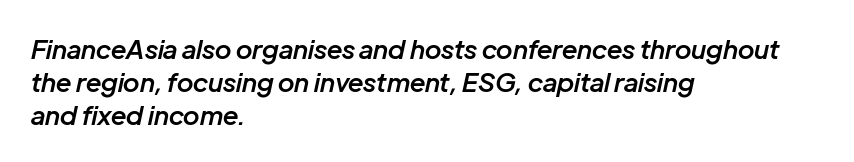
Q: Is the text bold? A: Semi-bold.
Q: Is the text italic (slanted)? A: Yes, it leans right by about 12 degrees.
Q: Is the text underlined? A: No.
Q: How is the paragraph aligned? A: Left-aligned.
Q: Is the spacing between letters normal or unusually wide? A: Normal.
Q: Is the spacing between lines tight, normal or loose? A: Normal.
